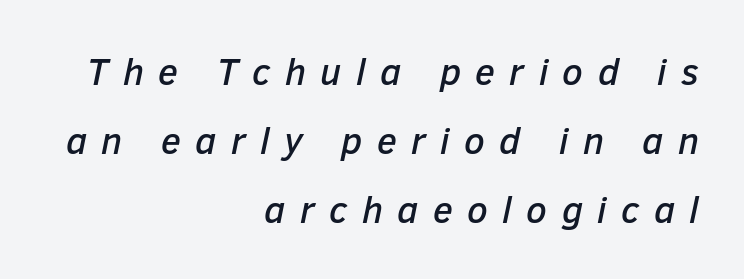
{"italic": "yes", "lean": "right", "slant_degrees": 12, "width": "normal", "stroke_contrast": "low", "x_height": "medium", "monospaced": "no", "underline": "no", "align": "right", "line_spacing_ratio": 1.86, "letter_spacing": "wide", "letter_spacing_em": 0.39, "glyph_px": 37}
